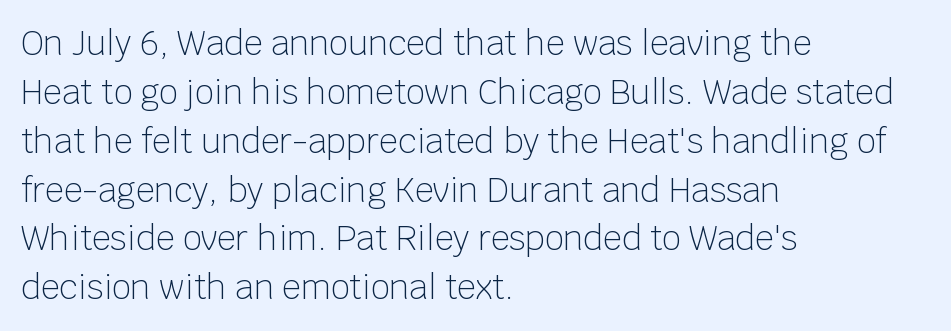
{"serif": "no", "italic": "no", "bold": "no", "weight": "light", "width": "normal", "stroke_contrast": "low", "x_height": "large", "monospaced": "no", "underline": "no", "align": "left", "line_spacing": "normal", "line_spacing_ratio": 1.48, "letter_spacing": "normal", "letter_spacing_em": 0.0, "glyph_px": 33}
